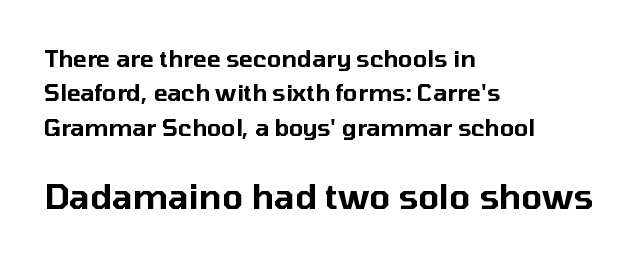
Q: Is the text italic (slanted)? A: No, it is upright.
Q: Is the typeface a serif or a sans-serif typeface? A: Sans-serif.
Q: Is the text underlined? A: No.
Q: How is the paragraph aligned? A: Left-aligned.
Q: Is the spacing between letters normal or unusually wide? A: Normal.
Q: Is the spacing between lines tight, normal or loose? A: Normal.
Q: Which block of text is set in a larger size, the first (top) or the second (bottom)? A: The second (bottom) one.
Q: Width (condensed, normal, or wide)? A: Normal.
Q: Stroke contrast? A: Low.
Q: x-height? A: Medium.
Q: Monospaced? A: No.
